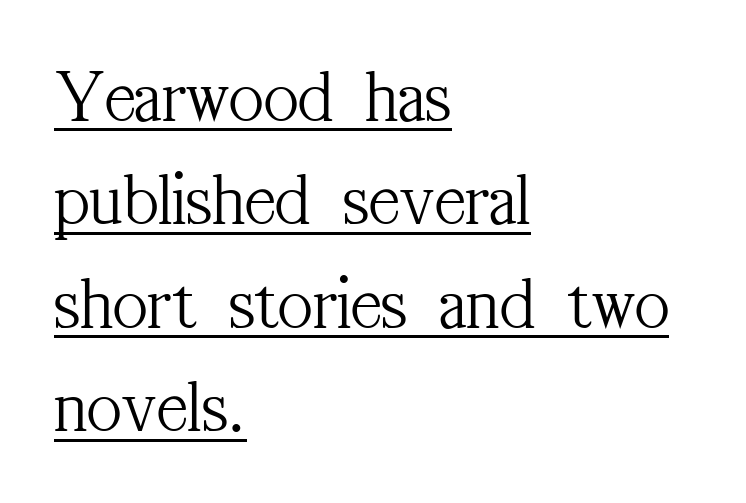
A quiet, ordinary-to-light weight characterises the typeface. Visually the block forms a straight wall on the left and a jagged coastline on the right. This block has exactly the height ordinary leading produces. A serif font was chosen for this passage. A typesetter would call this proportional, since set widths differ per character. Caption: lettering with a line underneath.
